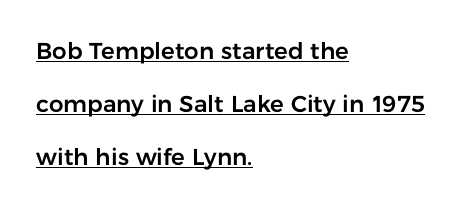
Q: Is the text italic (slanted)? A: No, it is upright.
Q: Is the text underlined? A: Yes.
Q: How is the paragraph aligned? A: Left-aligned.
Q: Is the spacing between letters normal or unusually wide? A: Normal.
Q: Is the spacing between lines tight, normal or loose? A: Loose.
